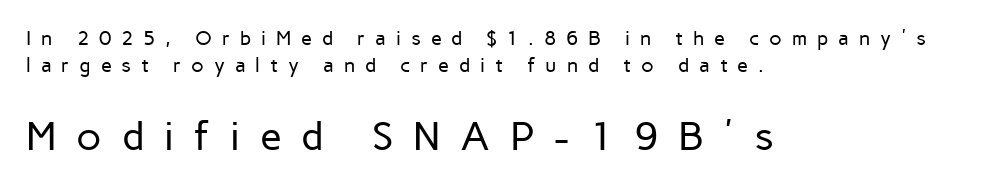
Spacing verdict: proportional, widths tailored to each character. The ragged edge is on the right, which tells us the setting is flush left. What's the leading like? Ordinary, nothing unusual. The later block is typeset at a bigger size than the earlier block. Compared with a typical body face, this is equally light or lighter still.
